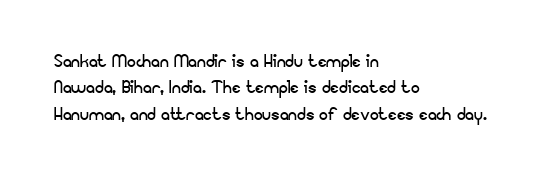
Q: Is the text bold? A: No.
Q: Is the text italic (slanted)? A: No, it is upright.
Q: Is the text underlined? A: No.
Q: How is the paragraph aligned? A: Left-aligned.
Q: Is the spacing between letters normal or unusually wide? A: Normal.
